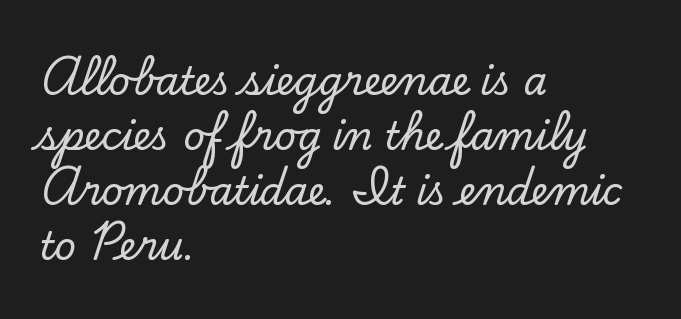
Compared with typical body copy, the letter spacing here is the same. Vertical spacing — default. This rendering uses left alignment, leaving the right contour irregular.
